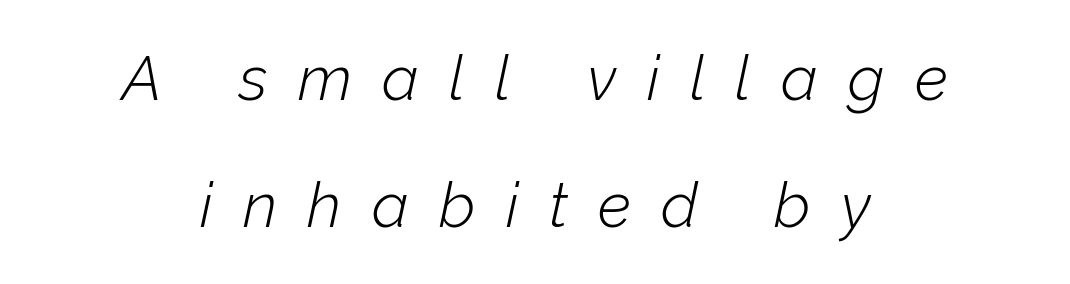
{"italic": "yes", "lean": "right", "slant_degrees": 12, "bold": "no", "weight": "light", "width": "normal", "stroke_contrast": "low", "x_height": "medium", "monospaced": "no", "underline": "no", "align": "center", "line_spacing": "loose", "line_spacing_ratio": 2.05, "letter_spacing": "wide", "letter_spacing_em": 0.49, "glyph_px": 62}
